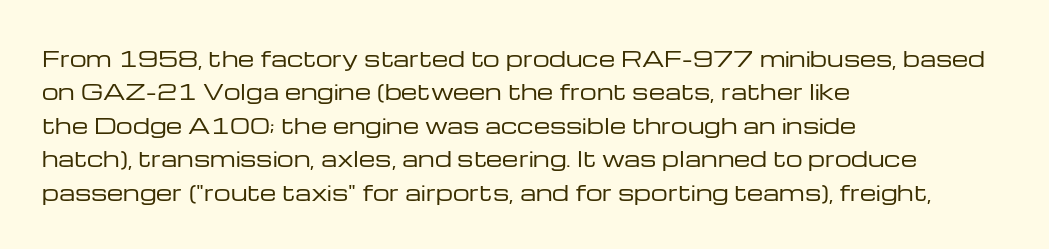
{"italic": "no", "bold": "no", "underline": "no", "align": "left", "line_spacing": "normal", "line_spacing_ratio": 1.59, "letter_spacing": "normal", "letter_spacing_em": 0.0, "glyph_px": 21}
